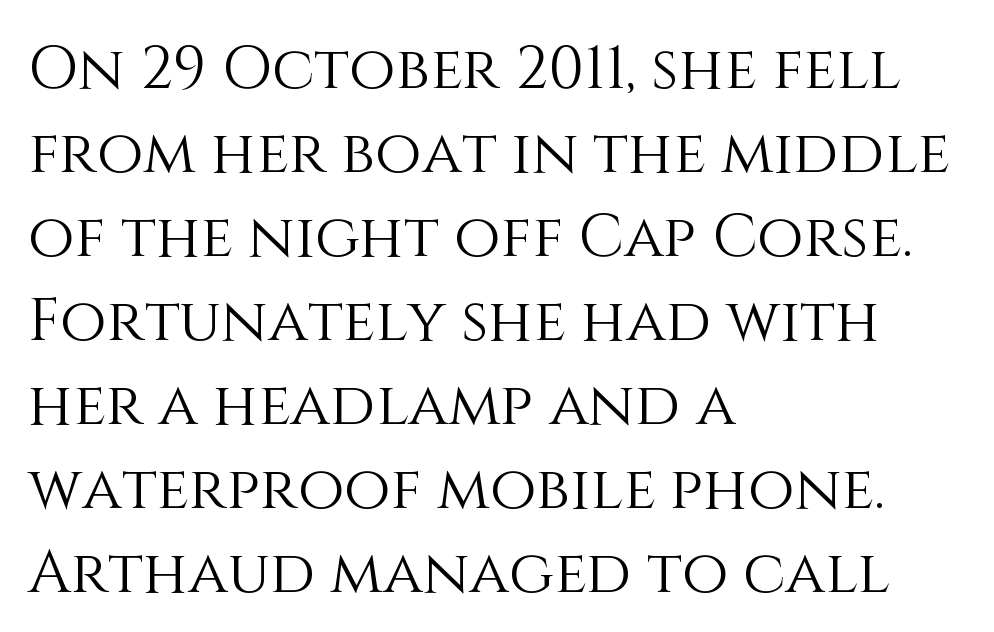
Q: Is the text bold? A: No.
Q: Is the text italic (slanted)? A: No, it is upright.
Q: Is the text underlined? A: No.
Q: How is the paragraph aligned? A: Left-aligned.
Q: Is the spacing between letters normal or unusually wide? A: Normal.
Q: Is the spacing between lines tight, normal or loose? A: Normal.
Q: Width (condensed, normal, or wide)? A: Normal.
Q: Stroke contrast? A: Medium.
Q: x-height? A: Large.
Q: Monospaced? A: No.
